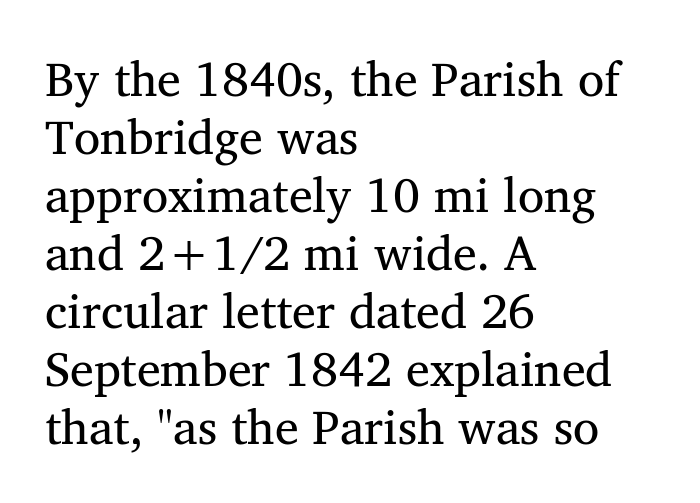
The image shows 48 px regular-weight serif type; set left-aligned, line spacing 1.21x, normal letter spacing, not underlined; medium stroke contrast and a medium x-height.
